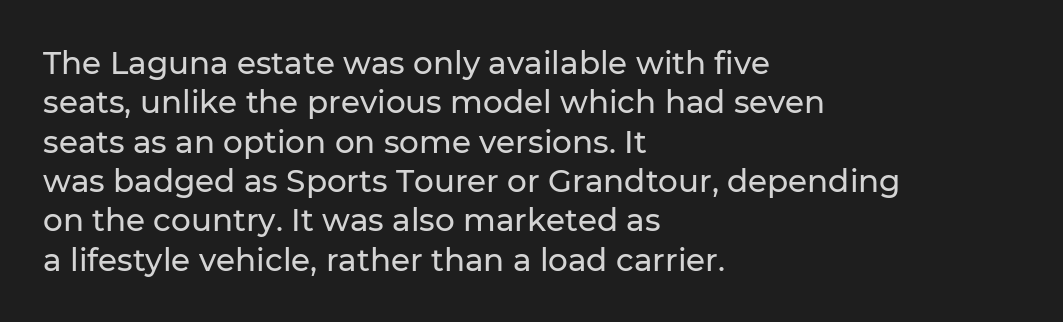
The image shows 31 px sans-serif type, upright; set left-aligned, normal line spacing (1.27x), normal letter spacing, not underlined; low stroke contrast and a medium x-height.
